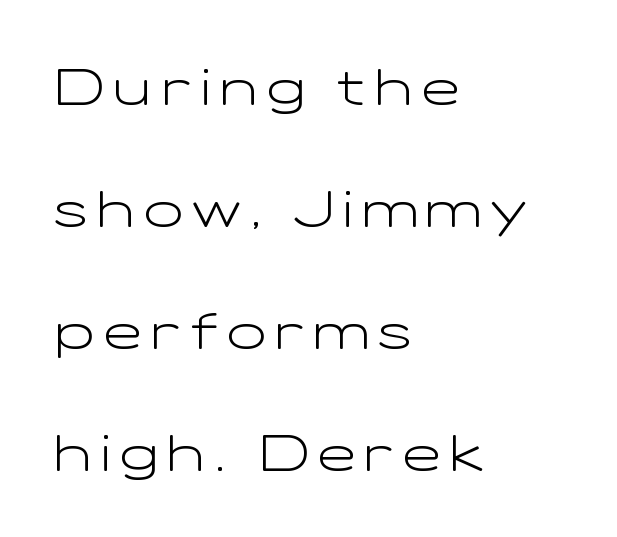
{"serif": "no", "italic": "no", "bold": "no", "weight": "light", "width": "wide", "stroke_contrast": "low", "x_height": "medium", "monospaced": "no", "underline": "no", "align": "left", "line_spacing": "loose", "line_spacing_ratio": 2.39, "glyph_px": 51}
